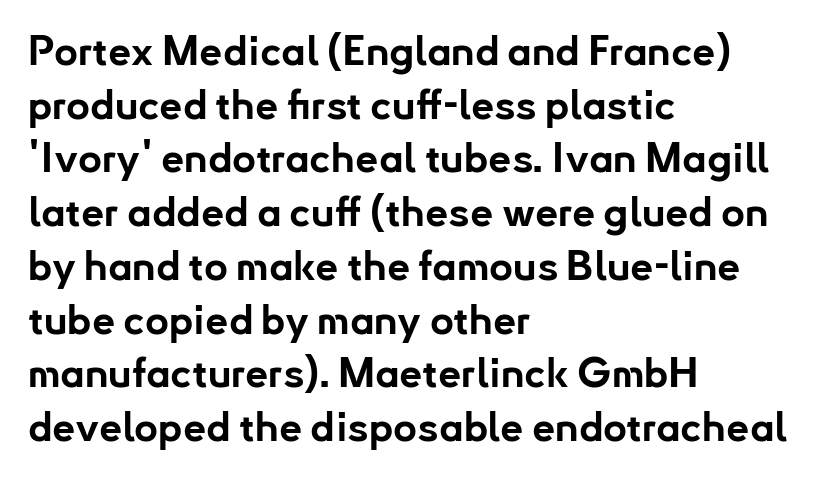
The image shows 41 px bold sans-serif type, upright; set left-aligned, normal line spacing (1.31x), normal letter spacing, not underlined; low stroke contrast and a small x-height.
